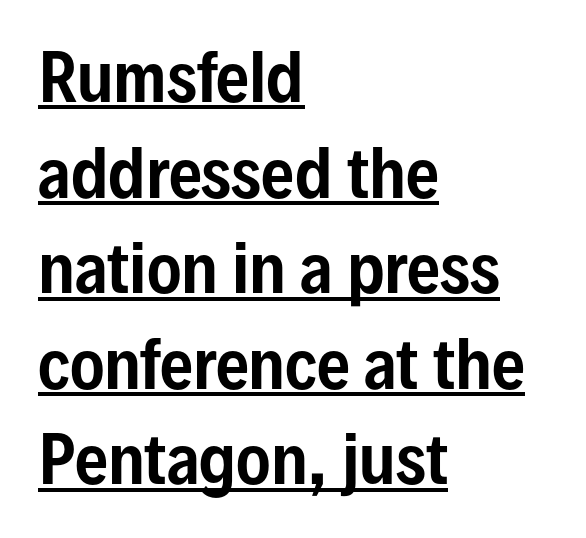
This sample carries an underscore along the baseline area. Tracking value appears to be zero — textbook default spacing. If you drew a ruler down the left edge, every line would touch it. Do the characters align in a grid? No, the font is proportional. Does the lettering tilt? It doesn't — this is upright. Type style note: lacks serifs.
